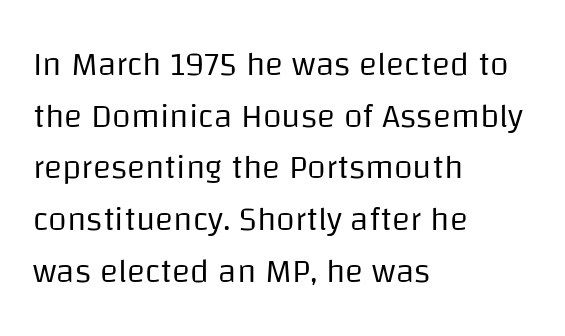
The image shows 34 px regular-weight sans-serif type, upright; set left-aligned, normal line spacing (1.52x), normal letter spacing, not underlined; low stroke contrast and a large x-height.
